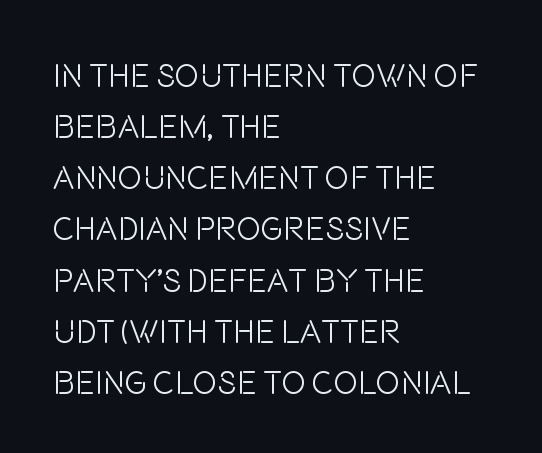
Alignment: flush left. Nothing unusual about the tracking: characters are spaced as the font intends. Think of a printed novel: that variable character pitch is what you see here. Descender tails drop into unmarked territory.
